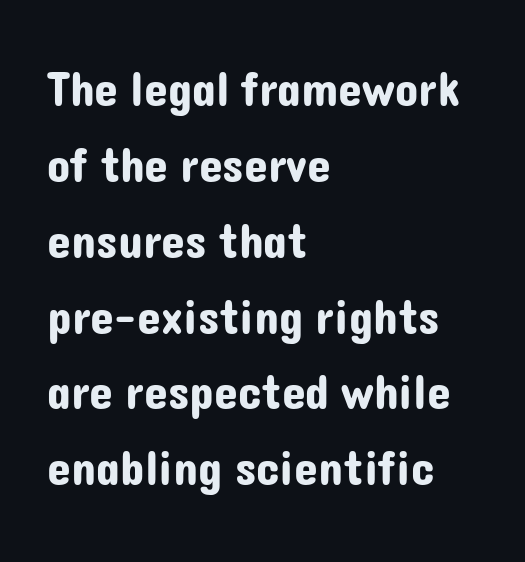
The image shows 48 px sans-serif type, upright; set left-aligned, normal line spacing (1.58x), normal letter spacing, not underlined; low stroke contrast and a medium x-height.
